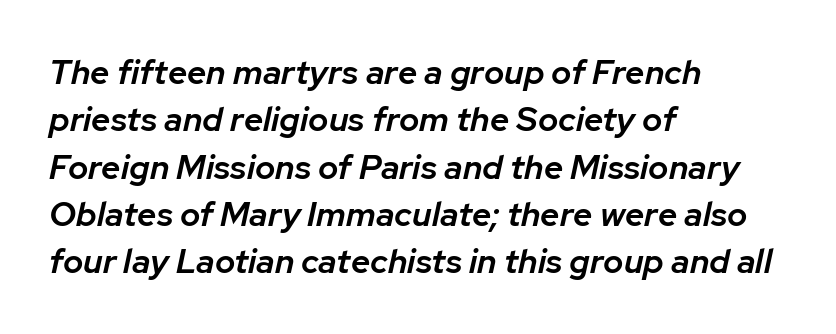
The image shows 34 px semibold type, italic (leaning right); set left-aligned, normal line spacing (1.39x), normal letter spacing, not underlined; low stroke contrast and a medium x-height.
